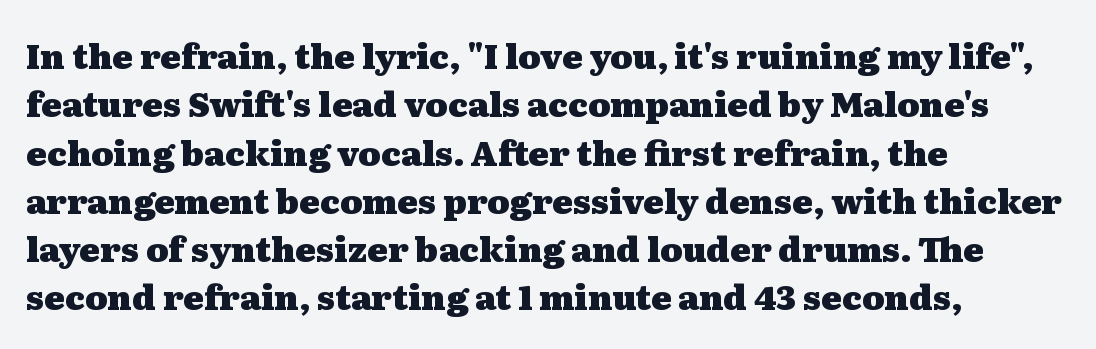
{"serif": "yes", "italic": "no", "bold": "yes", "weight": "heavy", "width": "wide", "stroke_contrast": "medium", "x_height": "medium", "monospaced": "no", "underline": "no", "align": "left", "line_spacing": "normal", "line_spacing_ratio": 1.42, "letter_spacing": "normal", "letter_spacing_em": 0.0, "glyph_px": 34}
